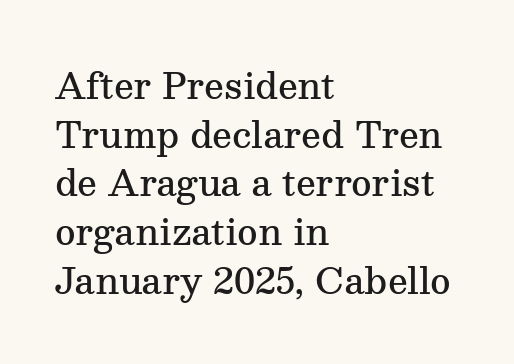
Left-aligned paragraph, ragged on the right. The passage shown is typed in a proportional face where columns would drift. The letters sit at their default tracking, neither squeezed nor spread. Are there feet on the stems? There are — it's a serif. The space directly below the letters is spotless.
